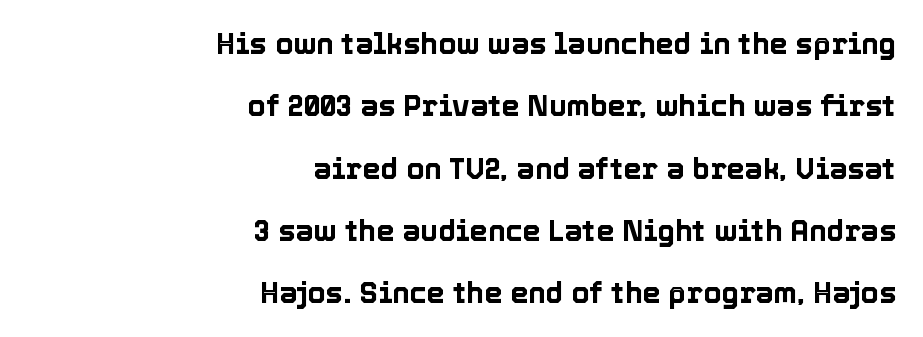
Q: Is the text italic (slanted)? A: No, it is upright.
Q: Is the text underlined? A: No.
Q: How is the paragraph aligned? A: Right-aligned.
Q: Is the spacing between letters normal or unusually wide? A: Normal.
Q: Is the spacing between lines tight, normal or loose? A: Loose.
Q: Width (condensed, normal, or wide)? A: Normal.
Q: x-height? A: Medium.
Q: Monospaced? A: No.
